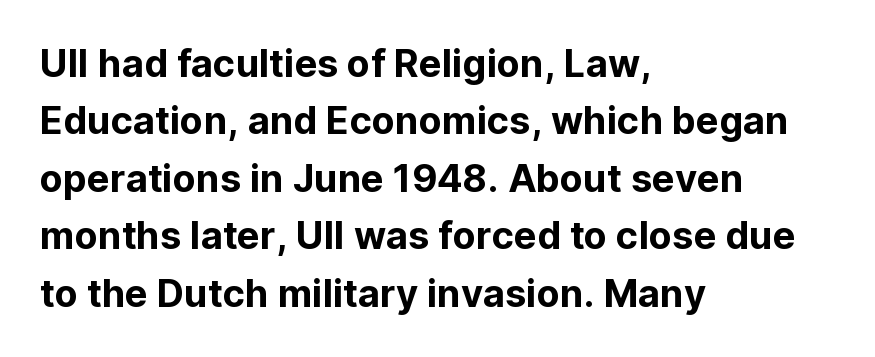
The designer went with a sans here, leaving each stem footless. If you drew a line through each stem, it would be perfectly vertical. Does extra space separate the letters? No, they use regular spacing. Leftover space on each line is placed entirely after the last word. The block of text has a typical density, with ordinary space between rows.
